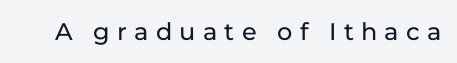
The image shows 24 px text type, upright; set unusually wide letter spacing (+0.3 em), not underlined.
